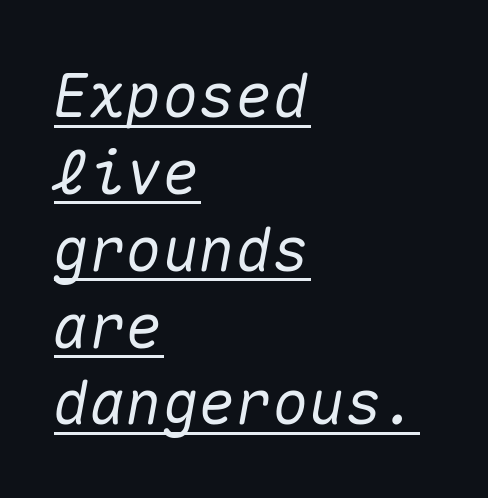
Looks like terminal output: every glyph gets an equal slot. Each new line begins a customary step beneath the previous one. Underlined type. Honestly, the letter spacing is just normal — you wouldn't notice it.
